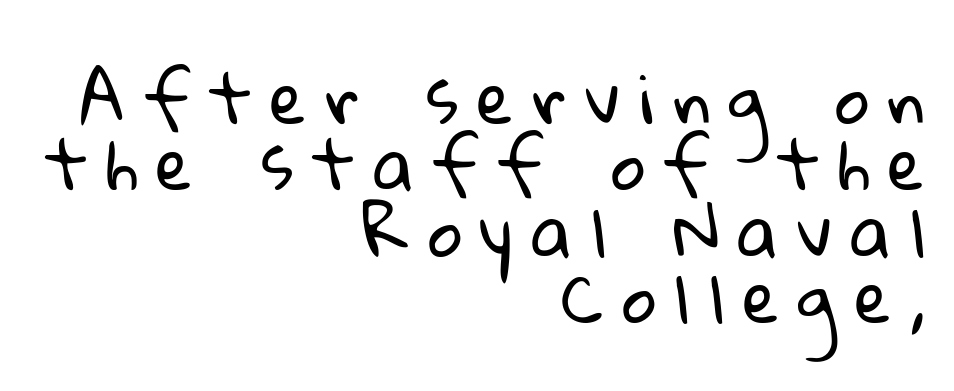
Q: Is the text bold? A: No.
Q: Is the typeface a serif or a sans-serif typeface? A: Sans-serif.
Q: Is the text underlined? A: No.
Q: How is the paragraph aligned? A: Right-aligned.
Q: Is the spacing between letters normal or unusually wide? A: Unusually wide.
Q: Is the spacing between lines tight, normal or loose? A: Tight.
Q: Width (condensed, normal, or wide)? A: Normal.
Q: Stroke contrast? A: Low.
Q: x-height? A: Medium.
Q: Monospaced? A: No.
